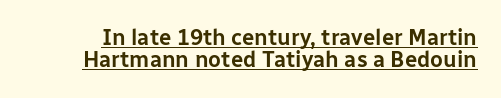
{"italic": "no", "underline": "yes", "line_spacing": "tight", "line_spacing_ratio": 1.01, "letter_spacing": "normal", "letter_spacing_em": 0.0, "glyph_px": 22}
